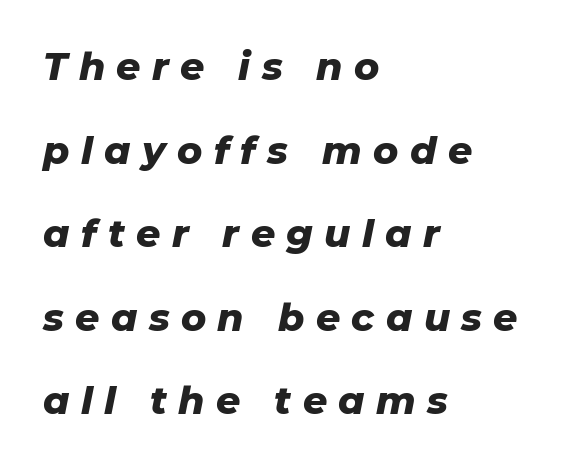
{"italic": "yes", "lean": "right", "slant_degrees": 11, "bold": "yes", "weight": "heavy", "width": "normal", "stroke_contrast": "low", "x_height": "medium", "monospaced": "no", "underline": "no", "align": "left", "line_spacing": "loose", "line_spacing_ratio": 2.2, "letter_spacing": "wide", "letter_spacing_em": 0.3, "glyph_px": 38}
